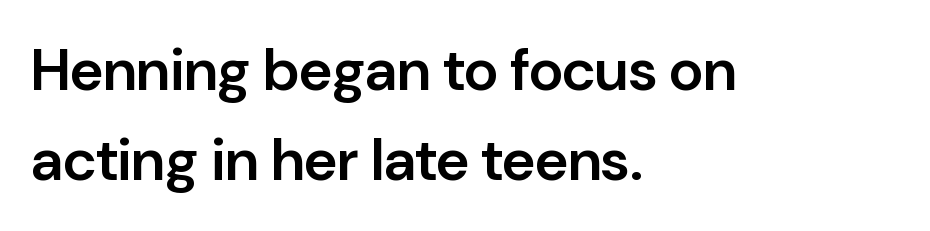
{"serif": "no", "italic": "no", "bold": "semi", "weight": "semibold", "width": "normal", "stroke_contrast": "low", "x_height": "medium", "monospaced": "no", "underline": "no", "align": "left", "line_spacing": "normal", "line_spacing_ratio": 1.53, "letter_spacing": "normal", "letter_spacing_em": 0.0, "glyph_px": 59}
